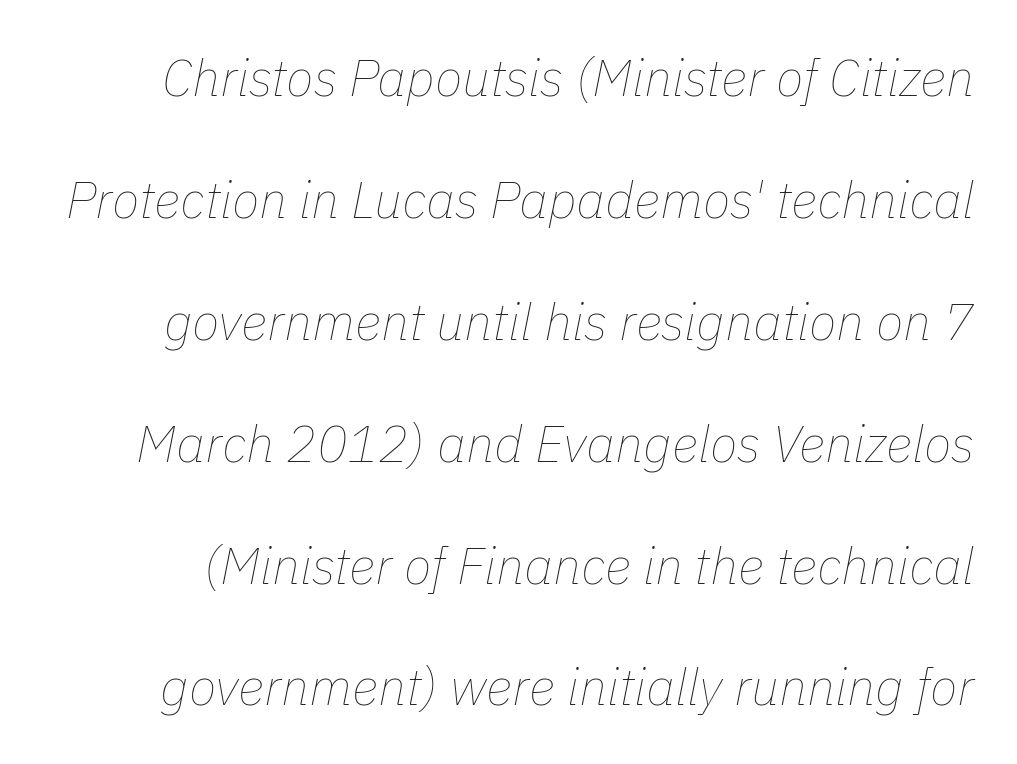
{"italic": "yes", "lean": "right", "slant_degrees": 11, "bold": "no", "weight": "thin", "width": "normal", "stroke_contrast": "low", "x_height": "medium", "monospaced": "no", "underline": "no", "line_spacing": "loose", "line_spacing_ratio": 2.39, "letter_spacing": "normal", "letter_spacing_em": 0.0, "glyph_px": 51}
